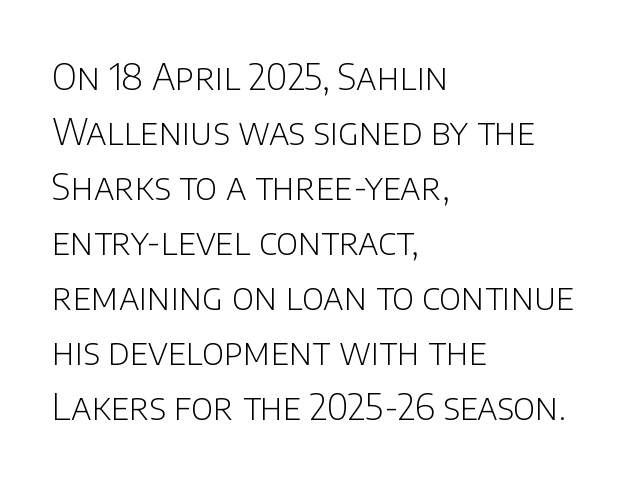
{"serif": "no", "italic": "no", "bold": "no", "weight": "light", "width": "normal", "stroke_contrast": "low", "x_height": "large", "monospaced": "no", "underline": "no", "align": "left", "line_spacing": "normal", "line_spacing_ratio": 1.53, "letter_spacing": "normal", "letter_spacing_em": 0.0, "glyph_px": 36}
